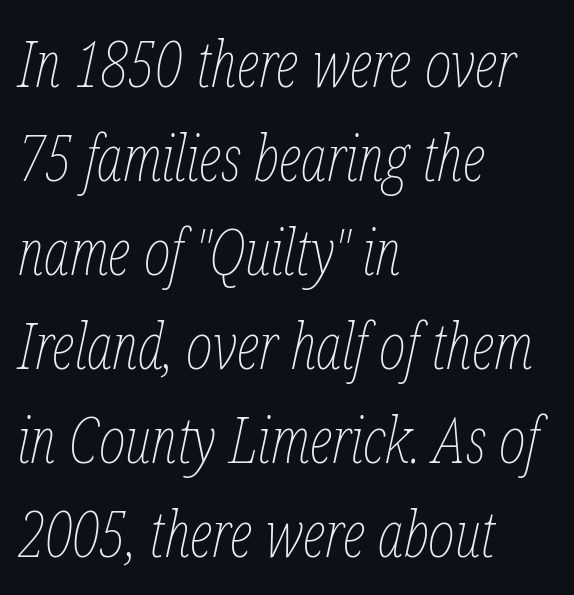
Q: Is the text bold? A: No.
Q: Is the text italic (slanted)? A: Yes, it leans right by about 12 degrees.
Q: Is the text underlined? A: No.
Q: How is the paragraph aligned? A: Left-aligned.
Q: Is the spacing between letters normal or unusually wide? A: Normal.
Q: Is the spacing between lines tight, normal or loose? A: Normal.
Q: Width (condensed, normal, or wide)? A: Condensed.
Q: Stroke contrast? A: Low.
Q: x-height? A: Medium.
Q: Monospaced? A: No.
